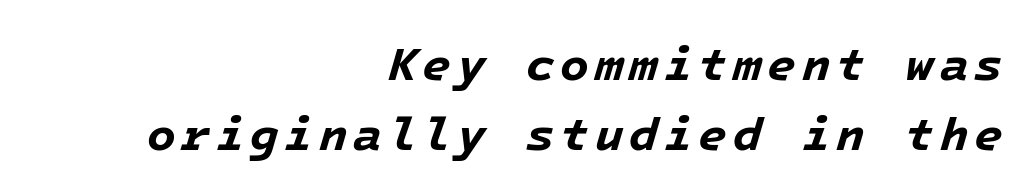
The image shows 47 px bold type, italic (leaning right); set right-aligned, normal line spacing (1.48x), not underlined; low stroke contrast and a medium x-height.
